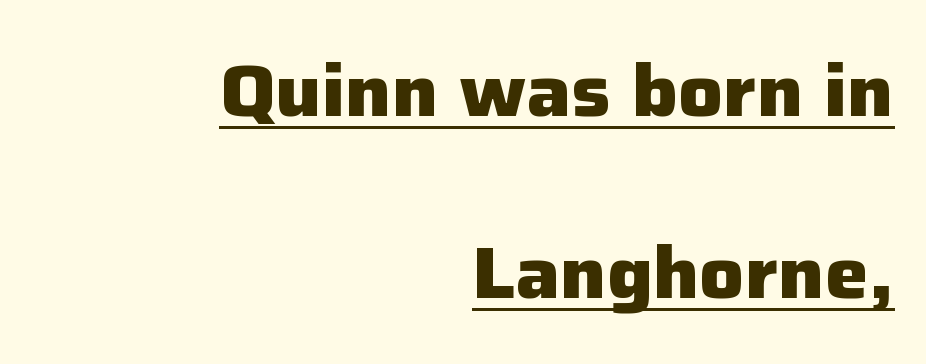
The image shows 74 px heavy sans-serif type, upright; set right-aligned, loose line spacing (2.46x), normal letter spacing, underlined; low stroke contrast and a medium x-height.
